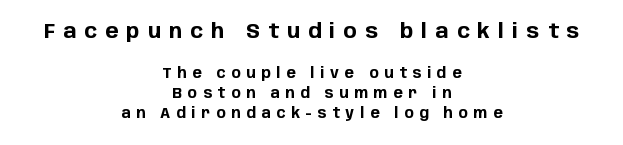
Whoever set this made the first block the dominant, larger element. Typeset on center — no edge is straight. Leading matches the norm, producing a regular column. The font's upright variant was chosen for this text. Descenders are the only things crossing below the line.
